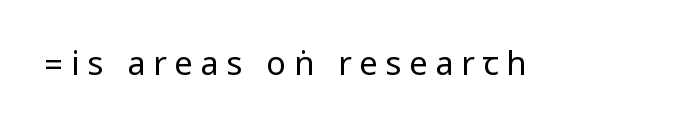
The image shows 33 px regular-weight, condensed sans-serif type, upright; set unusually wide letter spacing (+0.23 em), not underlined; low stroke contrast.
